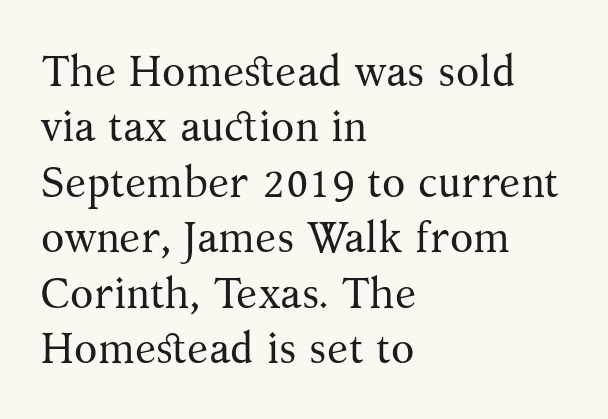
Q: Is the text bold? A: No.
Q: Is the text italic (slanted)? A: No, it is upright.
Q: Is the typeface a serif or a sans-serif typeface? A: Serif.
Q: Is the text underlined? A: No.
Q: How is the paragraph aligned? A: Left-aligned.
Q: Is the spacing between letters normal or unusually wide? A: Normal.
Q: Is the spacing between lines tight, normal or loose? A: Normal.
Q: Width (condensed, normal, or wide)? A: Normal.
Q: Stroke contrast? A: Medium.
Q: x-height? A: Medium.
Q: Monospaced? A: No.
